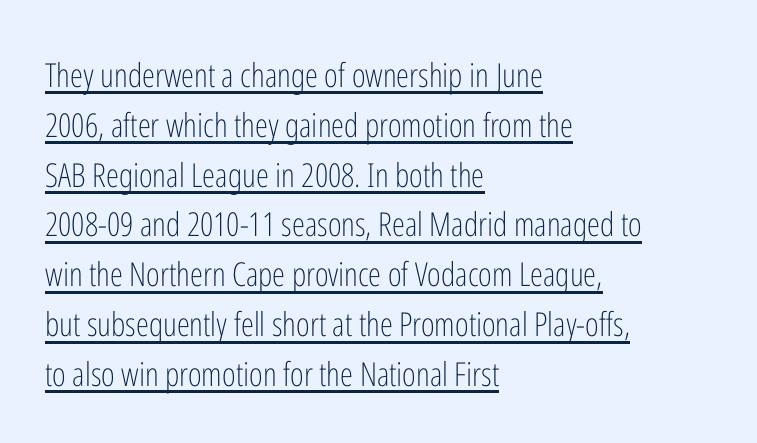
Q: Is the text bold? A: No.
Q: Is the text italic (slanted)? A: No, it is upright.
Q: Is the typeface a serif or a sans-serif typeface? A: Sans-serif.
Q: Is the text underlined? A: Yes.
Q: How is the paragraph aligned? A: Left-aligned.
Q: Is the spacing between letters normal or unusually wide? A: Normal.
Q: Is the spacing between lines tight, normal or loose? A: Normal.
Q: Width (condensed, normal, or wide)? A: Condensed.
Q: Stroke contrast? A: Low.
Q: x-height? A: Medium.
Q: Monospaced? A: No.
